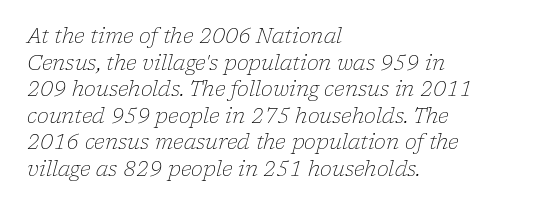
You can tell it's italic because the verticals aren't actually vertical. The face looks like a standard text weight, possibly lighter. Which margin do the lines hug? The left one — the right edge is uneven. Reading down the column, the eye jumps a familiar distance to each next line. Short note: letters normally spaced. The words here are not underlined.
